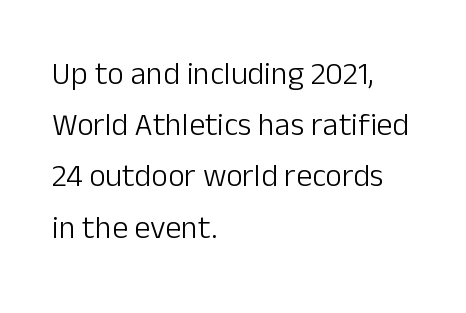
Q: Is the text bold? A: No.
Q: Is the text italic (slanted)? A: No, it is upright.
Q: Is the typeface a serif or a sans-serif typeface? A: Sans-serif.
Q: Is the text underlined? A: No.
Q: How is the paragraph aligned? A: Left-aligned.
Q: Is the spacing between letters normal or unusually wide? A: Normal.
Q: Is the spacing between lines tight, normal or loose? A: Normal.
Q: Width (condensed, normal, or wide)? A: Normal.
Q: Stroke contrast? A: Low.
Q: x-height? A: Medium.
Q: Monospaced? A: No.
